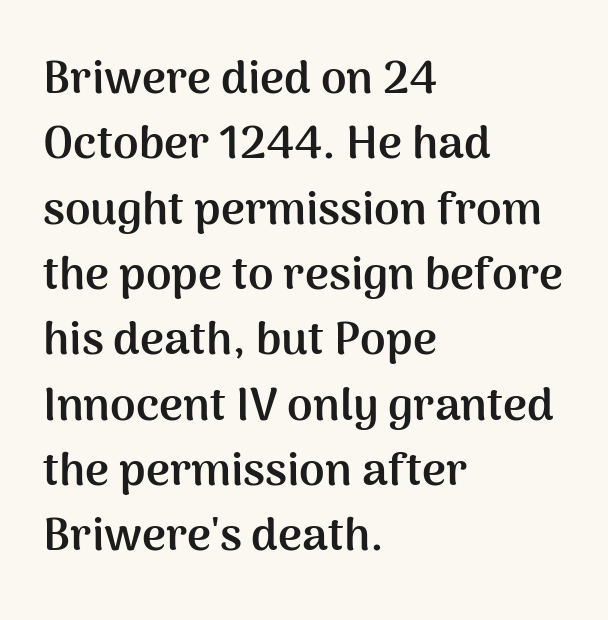
{"serif": "no", "italic": "no", "bold": "yes", "weight": "semibold", "width": "normal", "stroke_contrast": "medium", "x_height": "medium", "monospaced": "no", "underline": "no", "align": "left", "line_spacing": "normal", "line_spacing_ratio": 1.42, "letter_spacing": "normal", "letter_spacing_em": 0.0, "glyph_px": 46}
